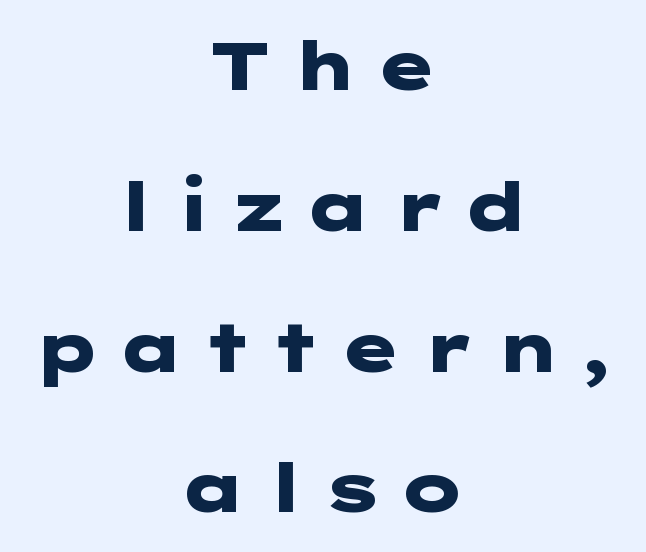
The image shows 68 px heavy, wide sans-serif type, upright; set centered, loose line spacing (2.07x), unusually wide letter spacing (+0.23 em), not underlined; low stroke contrast and a medium x-height.
